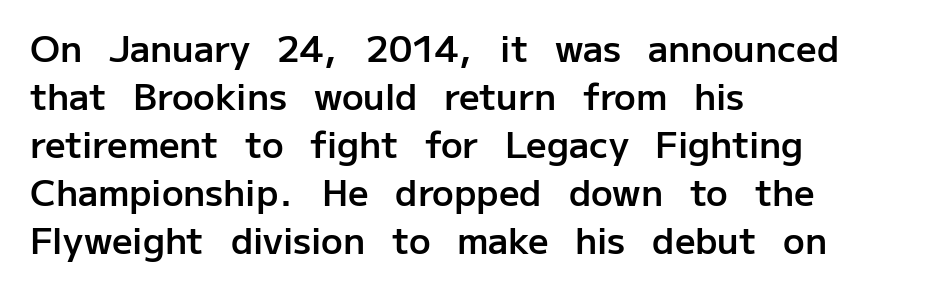
Q: Is the text bold? A: Semi-bold.
Q: Is the text italic (slanted)? A: No, it is upright.
Q: Is the typeface a serif or a sans-serif typeface? A: Sans-serif.
Q: Is the text underlined? A: No.
Q: How is the paragraph aligned? A: Left-aligned.
Q: Is the spacing between letters normal or unusually wide? A: Normal.
Q: Is the spacing between lines tight, normal or loose? A: Normal.
Q: Width (condensed, normal, or wide)? A: Normal.
Q: Stroke contrast? A: Low.
Q: x-height? A: Medium.
Q: Monospaced? A: No.
